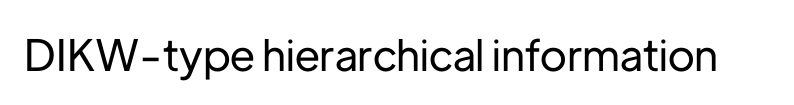
Plain, unruled lines of type. The font's upright variant was chosen for this text. I'd call this a sans setting — the letters go barefoot. Varying glyph widths throughout — classic text-font behaviour. How are the letters spaced? Ordinarily, with no added tracking.
